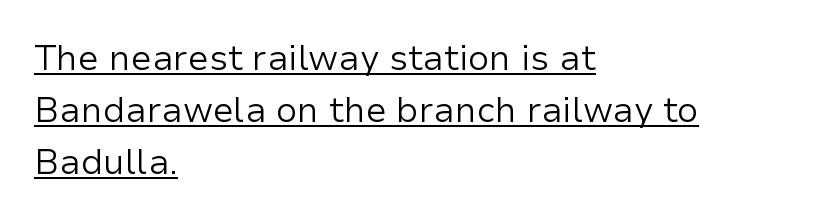
{"serif": "no", "italic": "no", "bold": "no", "weight": "regular", "width": "normal", "stroke_contrast": "low", "x_height": "medium", "monospaced": "no", "underline": "yes", "align": "left", "line_spacing": "normal", "line_spacing_ratio": 1.49, "letter_spacing": "normal", "letter_spacing_em": 0.0, "glyph_px": 35}
